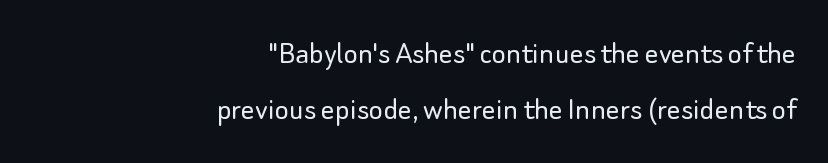
{"serif": "no", "italic": "no", "bold": "no", "weight": "light", "width": "normal", "stroke_contrast": "low", "x_height": "small", "monospaced": "no", "underline": "no", "align": "right", "line_spacing": "normal", "line_spacing_ratio": 1.65, "letter_spacing": "normal", "letter_spacing_em": 0.0, "glyph_px": 34}
